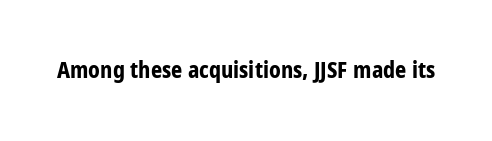
Q: Is the text bold? A: Yes.
Q: Is the text italic (slanted)? A: No, it is upright.
Q: Is the text underlined? A: No.
Q: Is the spacing between letters normal or unusually wide? A: Normal.
